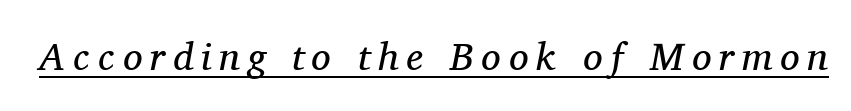
The image shows 39 px regular-weight serif type, italic (leaning right); set unusually wide letter spacing (+0.2 em), underlined; medium stroke contrast and a medium x-height.
